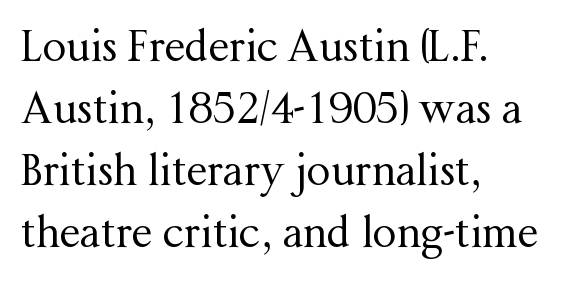
{"serif": "yes", "italic": "no", "bold": "no", "weight": "regular", "width": "normal", "stroke_contrast": "medium", "x_height": "medium", "monospaced": "no", "underline": "no", "align": "left", "line_spacing": "normal", "line_spacing_ratio": 1.48, "letter_spacing": "normal", "letter_spacing_em": 0.0, "glyph_px": 42}
